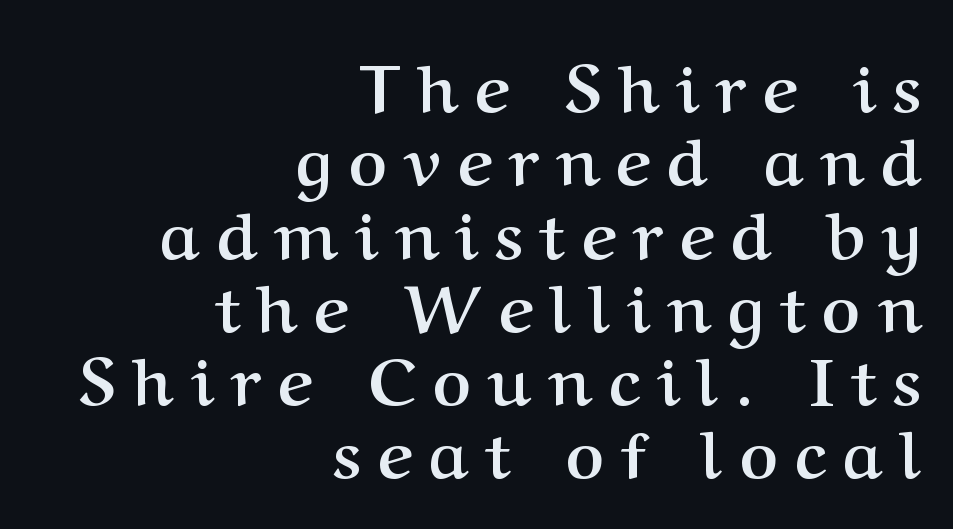
The image shows 66 px semibold serif type, upright; set right-aligned, tight line spacing (1.11x), unusually wide letter spacing (+0.26 em), not underlined; medium stroke contrast and a medium x-height.
